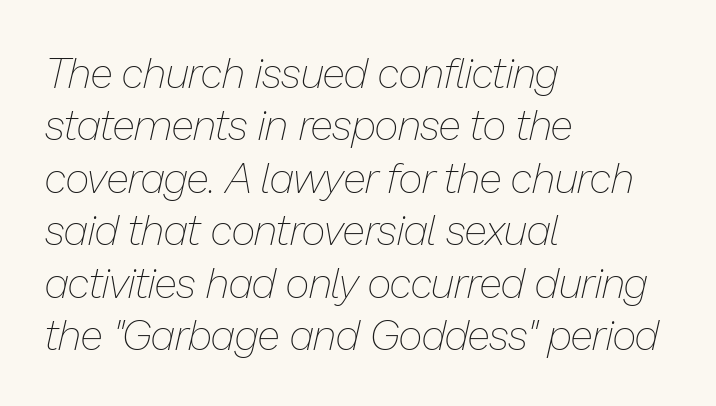
Summary of vertical rhythm: regular, with standard interline spacing. Quick note: italic. These lines keep a tight, regular rhythm from letter to letter. These lines stack with their left ends in a neat column. This is not heavy type; no bold has been used.
